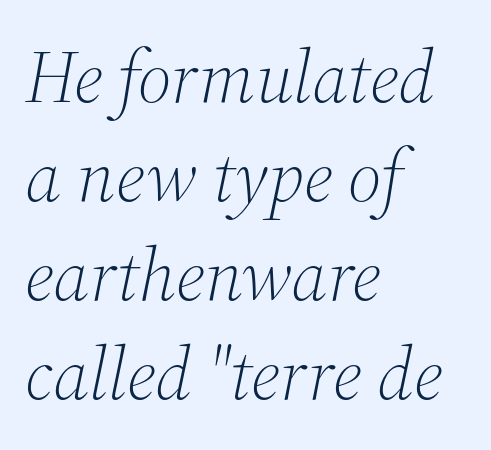
Q: Is the text bold? A: No.
Q: Is the text italic (slanted)? A: Yes, it leans right by about 12 degrees.
Q: Is the typeface a serif or a sans-serif typeface? A: Serif.
Q: Is the text underlined? A: No.
Q: How is the paragraph aligned? A: Left-aligned.
Q: Is the spacing between letters normal or unusually wide? A: Normal.
Q: Is the spacing between lines tight, normal or loose? A: Normal.
Q: Width (condensed, normal, or wide)? A: Normal.
Q: Stroke contrast? A: Medium.
Q: x-height? A: Medium.
Q: Monospaced? A: No.
